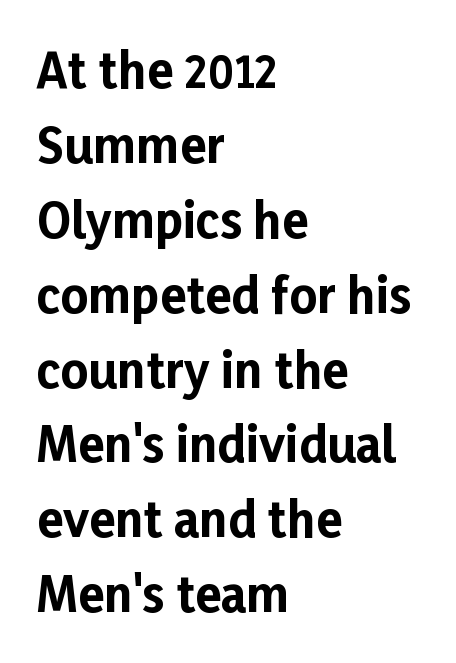
Q: Is the text bold? A: Yes.
Q: Is the text italic (slanted)? A: No, it is upright.
Q: Is the typeface a serif or a sans-serif typeface? A: Sans-serif.
Q: Is the text underlined? A: No.
Q: How is the paragraph aligned? A: Left-aligned.
Q: Is the spacing between letters normal or unusually wide? A: Normal.
Q: Is the spacing between lines tight, normal or loose? A: Normal.
Q: Width (condensed, normal, or wide)? A: Normal.
Q: Stroke contrast? A: Low.
Q: x-height? A: Medium.
Q: Monospaced? A: No.
